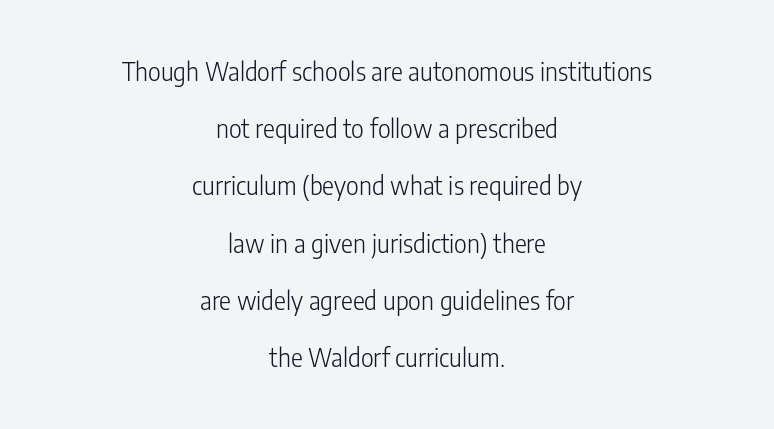
Does the copy run flush right? No — it is centered line by line. A typesetter would mark this as roman, not italic. Compared with typical paragraphs, the rows here are farther apart. Counters stay open thanks to moderate or lighter strokes.
